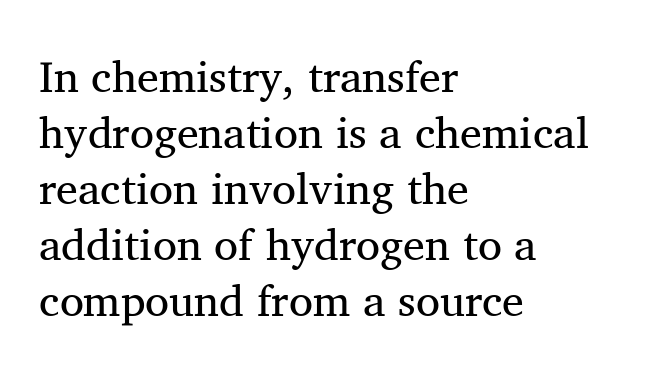
{"serif": "yes", "italic": "no", "bold": "no", "weight": "regular", "width": "normal", "stroke_contrast": "medium", "x_height": "medium", "monospaced": "no", "underline": "no", "align": "left", "line_spacing": "normal", "line_spacing_ratio": 1.27, "letter_spacing": "normal", "letter_spacing_em": 0.0, "glyph_px": 44}
